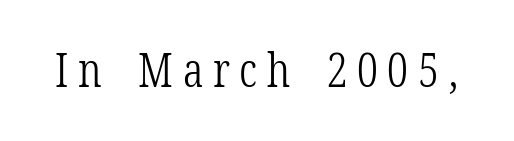
The image shows 48 px light, condensed serif type, upright; set unusually wide letter spacing (+0.2 em), not underlined; low stroke contrast and a medium x-height.
